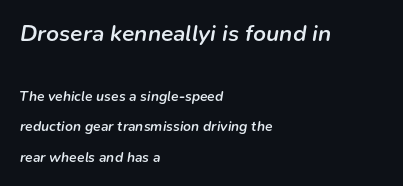
Q: Is the text bold? A: Semi-bold.
Q: Is the text italic (slanted)? A: Yes, it leans right by about 9 degrees.
Q: Is the text underlined? A: No.
Q: How is the paragraph aligned? A: Left-aligned.
Q: Is the spacing between letters normal or unusually wide? A: Normal.
Q: Is the spacing between lines tight, normal or loose? A: Loose.
Q: Which block of text is set in a larger size, the first (top) or the second (bottom)? A: The first (top) one.
